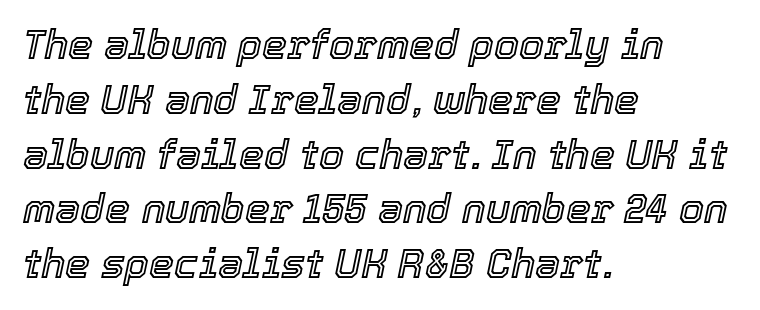
The area under the type is left untouched. Casual observation: everything's shoved over to the left. The rendering uses natural spacing where letterforms have individual widths. The glyphs look as if they've been sheared to an angle.
